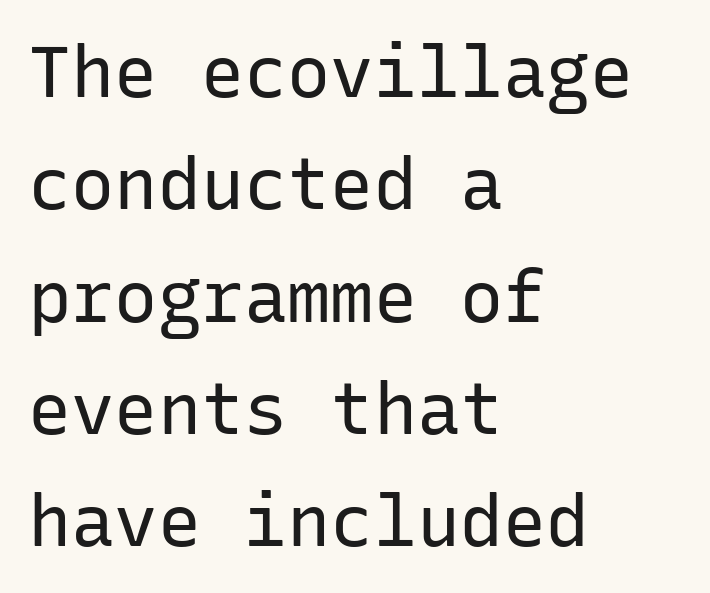
The tracking reads as untouched default to a designer's eye. Glance below the letters and you will spot only blank space. The rendering uses typewriter-style spacing with identical character cells. Evenly set lines give the paragraph a standard silhouette. This rendering employs a face without finishing strokes, i.e., a sans-serif.
